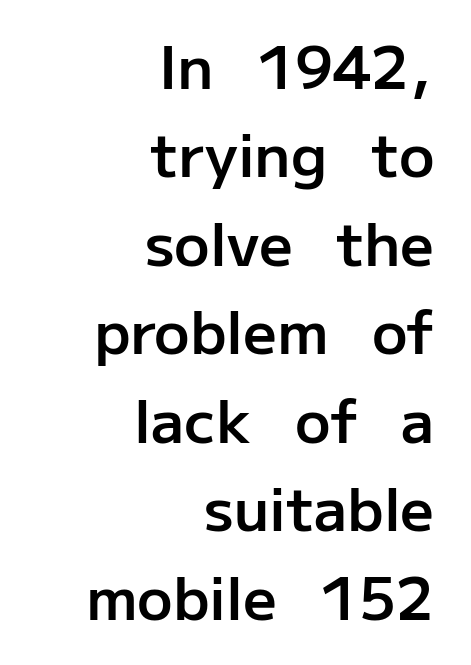
Words float on clear page, feet unadorned. The type is set solid horizontally, with unmodified tracking. Each letter's strokes conclude bluntly, with no projecting serifs. Typesetter's note: demi weight, one step under bold. Does the leading feel generous? No, just average.
